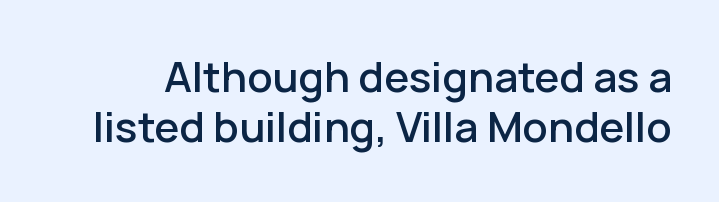
The image shows 42 px sans-serif type, upright; set line spacing 1.18x, normal letter spacing, not underlined; low stroke contrast and a medium x-height.
